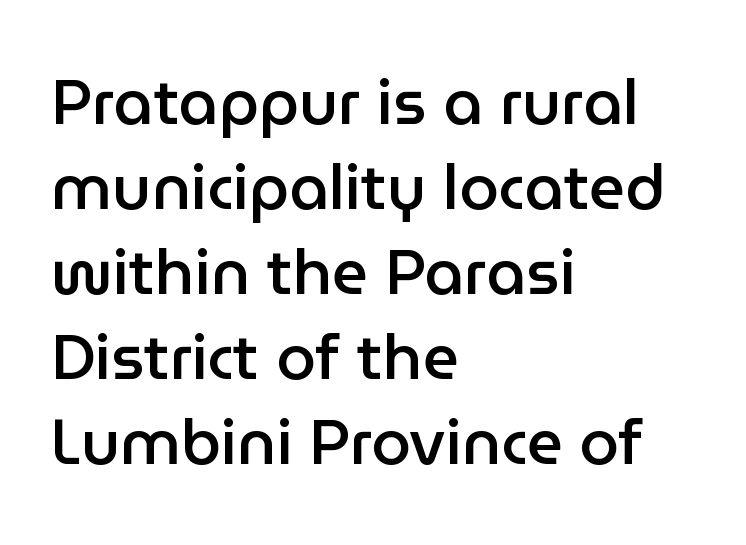
{"serif": "no", "italic": "no", "bold": "semi", "weight": "semibold", "width": "normal", "stroke_contrast": "low", "x_height": "medium", "monospaced": "no", "underline": "no", "align": "left", "line_spacing": "normal", "line_spacing_ratio": 1.35, "letter_spacing": "normal", "letter_spacing_em": 0.0, "glyph_px": 63}
